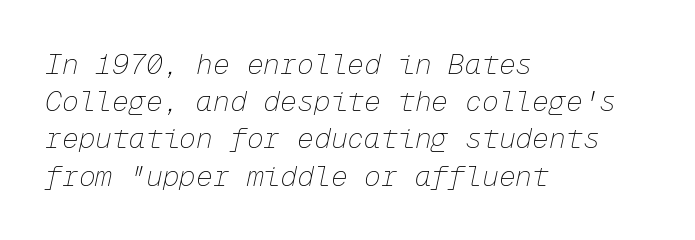
The image shows 28 px thin type, italic (leaning right), monospaced; set left-aligned, normal line spacing (1.33x), normal letter spacing, not underlined; low stroke contrast and a medium x-height.
